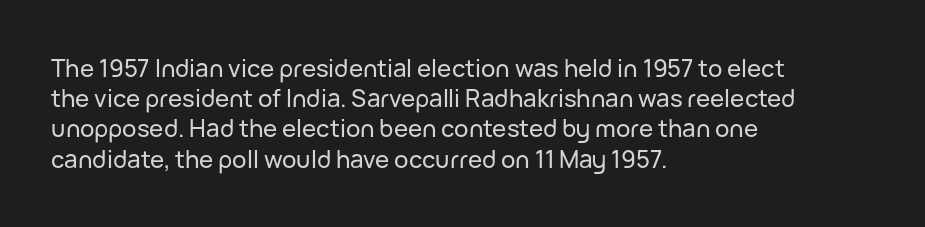
{"italic": "no", "underline": "no", "align": "left", "line_spacing": "normal", "line_spacing_ratio": 1.26, "letter_spacing": "normal", "letter_spacing_em": 0.0, "glyph_px": 24}
